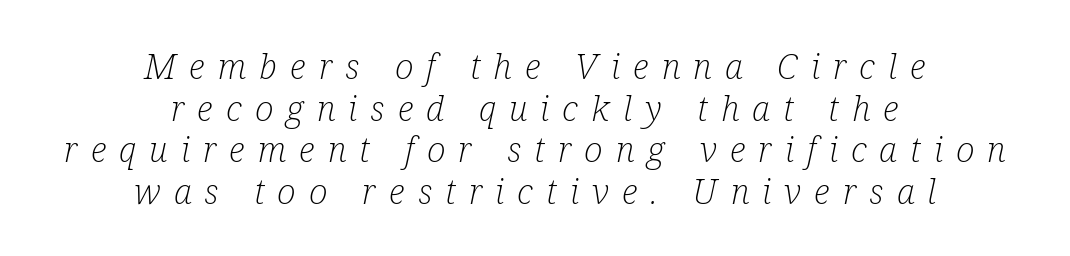
Q: Is the text bold? A: No.
Q: Is the text italic (slanted)? A: Yes, it leans right by about 12 degrees.
Q: Is the typeface a serif or a sans-serif typeface? A: Serif.
Q: Is the text underlined? A: No.
Q: How is the paragraph aligned? A: Centered.
Q: Is the spacing between letters normal or unusually wide? A: Unusually wide.
Q: Width (condensed, normal, or wide)? A: Condensed.
Q: Stroke contrast? A: Low.
Q: x-height? A: Medium.
Q: Monospaced? A: No.
